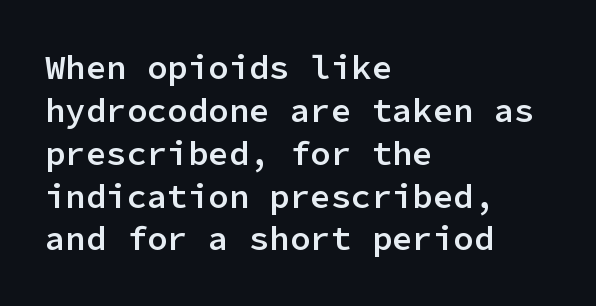
Q: Is the text bold? A: Semi-bold.
Q: Is the text italic (slanted)? A: No, it is upright.
Q: Is the typeface a serif or a sans-serif typeface? A: Sans-serif.
Q: Is the text underlined? A: No.
Q: How is the paragraph aligned? A: Left-aligned.
Q: Is the spacing between letters normal or unusually wide? A: Normal.
Q: Is the spacing between lines tight, normal or loose? A: Normal.
Q: Width (condensed, normal, or wide)? A: Normal.
Q: Stroke contrast? A: Low.
Q: x-height? A: Medium.
Q: Monospaced? A: Yes.
